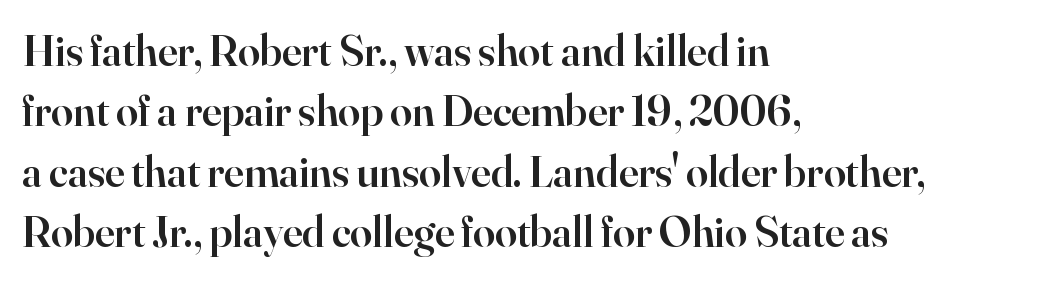
{"serif": "yes", "italic": "no", "bold": "semi", "weight": "semibold", "width": "normal", "stroke_contrast": "high", "x_height": "small", "monospaced": "no", "underline": "no", "align": "left", "line_spacing": "normal", "line_spacing_ratio": 1.37, "letter_spacing": "normal", "letter_spacing_em": 0.0, "glyph_px": 44}
